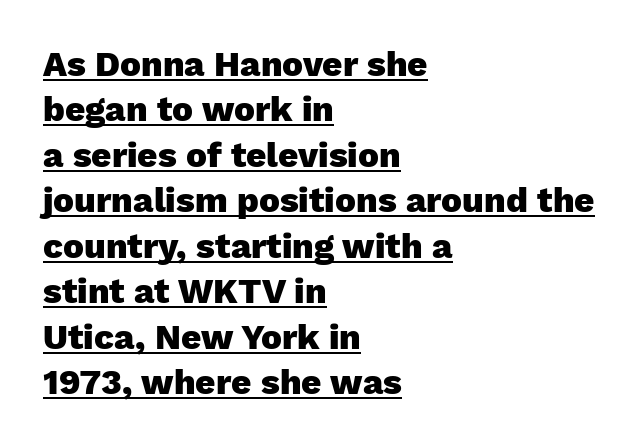
Q: Is the text bold? A: Yes.
Q: Is the text italic (slanted)? A: No, it is upright.
Q: Is the typeface a serif or a sans-serif typeface? A: Sans-serif.
Q: Is the text underlined? A: Yes.
Q: How is the paragraph aligned? A: Left-aligned.
Q: Is the spacing between letters normal or unusually wide? A: Normal.
Q: Is the spacing between lines tight, normal or loose? A: Normal.
Q: Width (condensed, normal, or wide)? A: Normal.
Q: Stroke contrast? A: Low.
Q: x-height? A: Medium.
Q: Monospaced? A: No.
